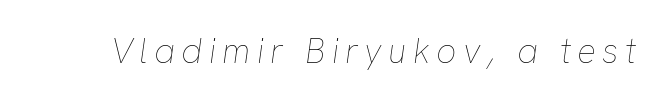
Q: Is the text bold? A: No.
Q: Is the text italic (slanted)? A: Yes, it leans right by about 8 degrees.
Q: Is the text underlined? A: No.
Q: Width (condensed, normal, or wide)? A: Normal.
Q: Stroke contrast? A: Low.
Q: x-height? A: Medium.
Q: Monospaced? A: No.
